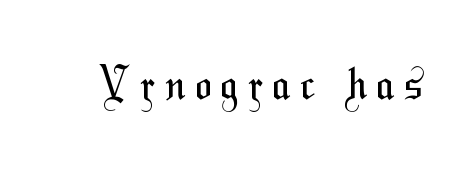
The image shows 43 px regular-weight, condensed sans-serif type; set unusually wide letter spacing (+0.24 em), not underlined; medium stroke contrast and a medium x-height.
